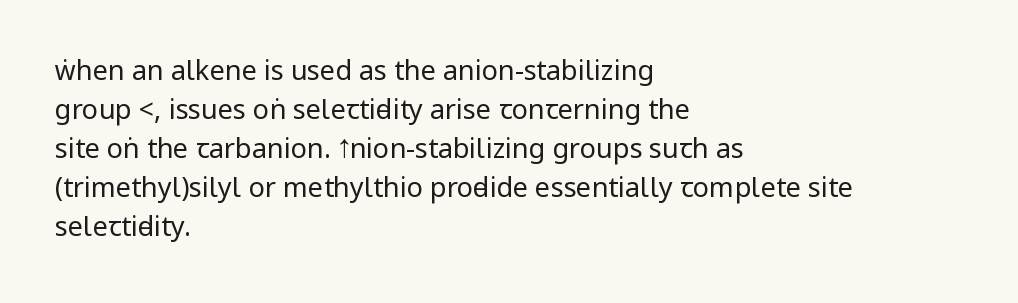
{"italic": "no", "bold": "no", "underline": "no", "align": "left", "line_spacing": "normal", "line_spacing_ratio": 1.44, "letter_spacing": "normal", "letter_spacing_em": 0.0, "glyph_px": 27}
